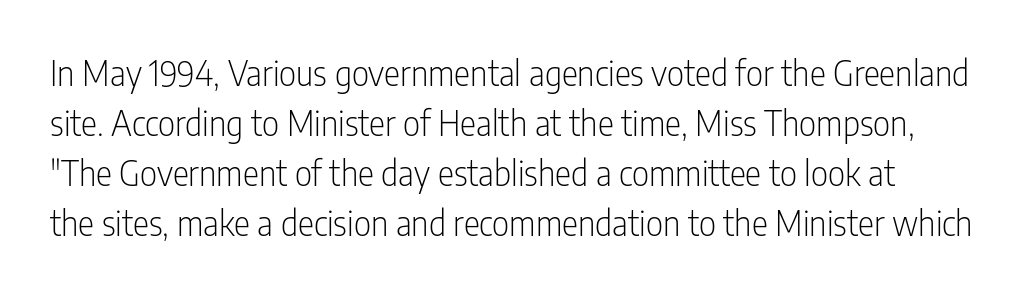
The image shows 34 px light, condensed sans-serif type, upright; set normal line spacing (1.47x), normal letter spacing, not underlined; low stroke contrast and a medium x-height.
